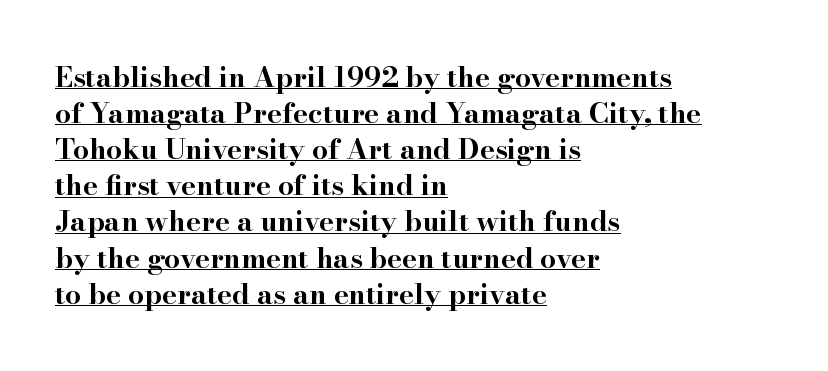
The image shows 28 px bold, wide serif type, upright; set left-aligned, normal line spacing (1.29x), normal letter spacing, underlined; high stroke contrast and a small x-height.
